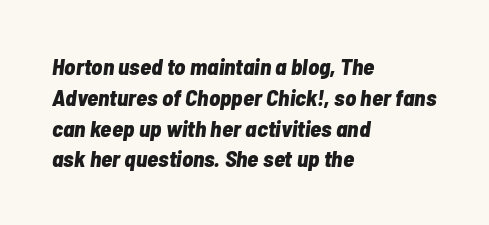
Rendered with sloped, italic letterforms. Spacing between characters is what you'd get straight out of the box. Letters rest on an invisible, unmarked baseline. Students, this is bold: see how much ink each stroke carries.
